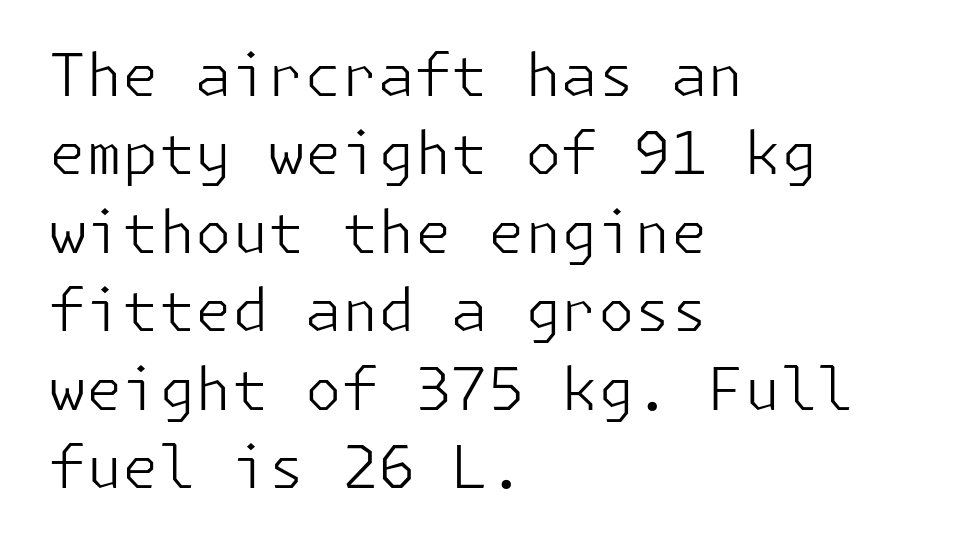
Horizontal bands of white between lines are of average thickness. The designer went with a sans here, leaving each stem footless. What stands out about the letter spacing? Nothing — it is the standard amount. The typesetting does not lean heavy: it is not bold.
